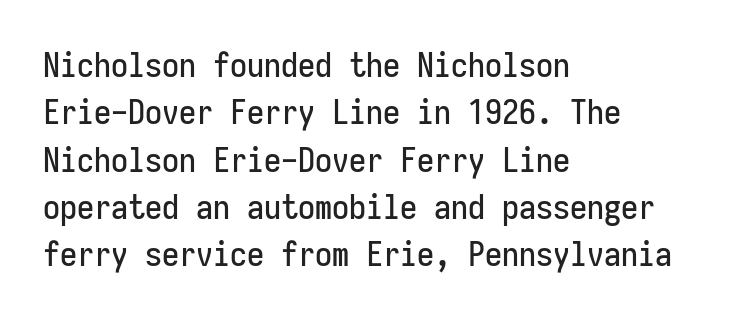
Q: Is the text italic (slanted)? A: No, it is upright.
Q: Is the typeface a serif or a sans-serif typeface? A: Sans-serif.
Q: Is the text underlined? A: No.
Q: How is the paragraph aligned? A: Left-aligned.
Q: Is the spacing between letters normal or unusually wide? A: Normal.
Q: Is the spacing between lines tight, normal or loose? A: Normal.
Q: Width (condensed, normal, or wide)? A: Condensed.
Q: Stroke contrast? A: Low.
Q: x-height? A: Medium.
Q: Monospaced? A: Yes.
